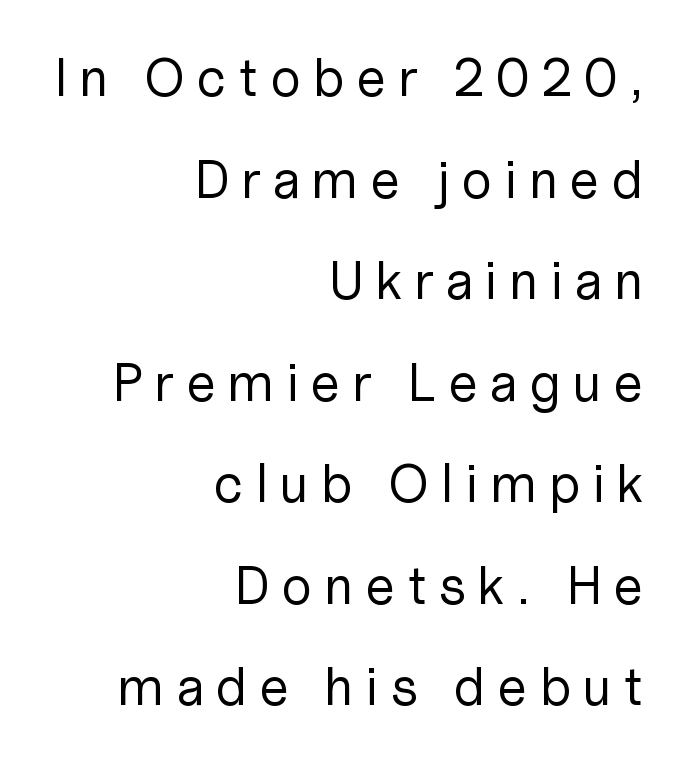
The image shows 54 px regular-weight sans-serif type, upright; set right-aligned, line spacing 1.88x, unusually wide letter spacing (+0.2 em), not underlined; low stroke contrast and a medium x-height.
